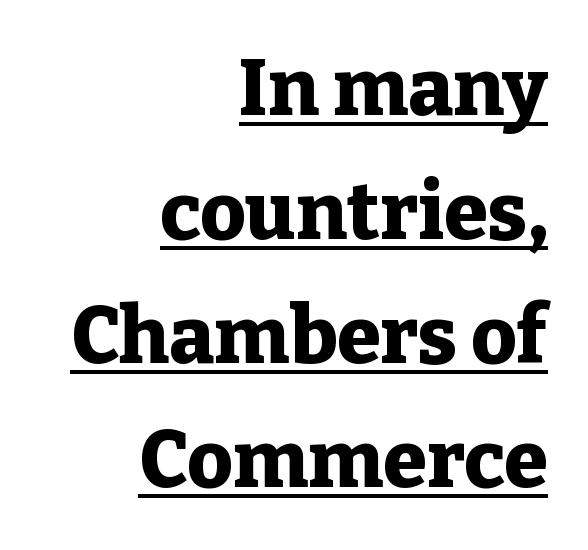
The image shows 79 px heavy serif type, upright; set right-aligned, normal line spacing (1.57x), normal letter spacing, underlined; low stroke contrast and a medium x-height.
